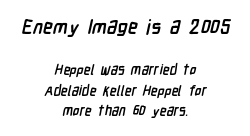
Vertically, the passage feels balanced, rows spaced as you'd expect. Is the type bold? Yes — the strokes are clearly thick and heavy. The words here are not underlined. Which of the two is more prominent by size? The first, at the top. Letter spacing: default.
